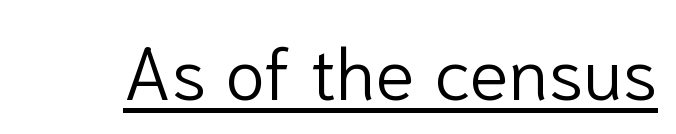
{"serif": "no", "italic": "no", "bold": "no", "weight": "light", "width": "normal", "stroke_contrast": "low", "x_height": "medium", "monospaced": "no", "underline": "yes", "letter_spacing": "normal", "letter_spacing_em": 0.0, "glyph_px": 73}
